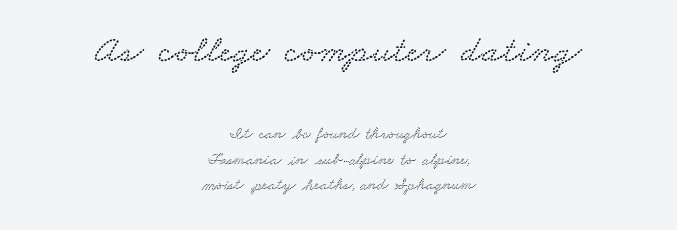
{"width": "wide", "stroke_contrast": "low", "x_height": "small", "monospaced": "no", "underline": "no", "align": "center", "line_spacing": "normal", "line_spacing_ratio": 1.59, "letter_spacing": "normal", "letter_spacing_em": 0.0, "larger_block": "first", "size_ratio": 2.44, "glyph_px": 39}
